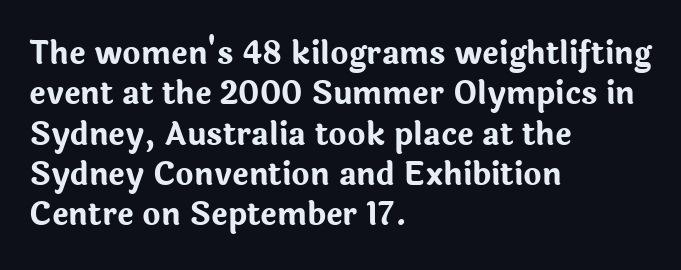
The image shows 31 px bold sans-serif type, upright; set left-aligned, normal line spacing (1.3x), normal letter spacing, not underlined; low stroke contrast and a medium x-height.
